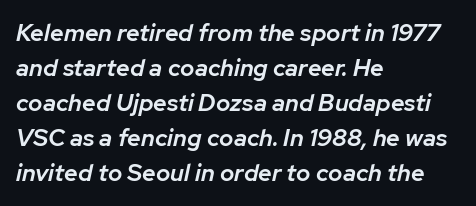
{"italic": "yes", "lean": "right", "slant_degrees": 12, "bold": "semi", "underline": "no", "align": "left", "line_spacing": "normal", "line_spacing_ratio": 1.46, "letter_spacing": "normal", "letter_spacing_em": 0.0, "glyph_px": 24}
